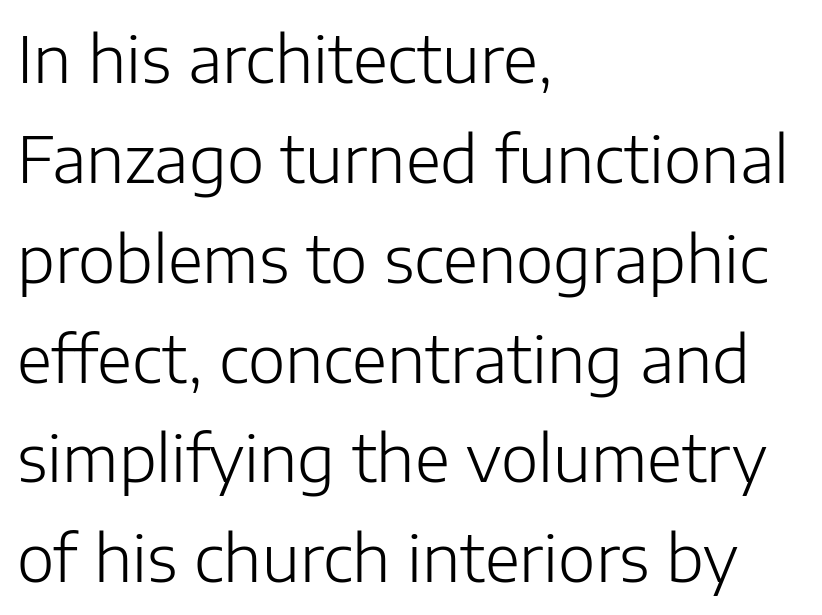
Q: Is the text bold? A: No.
Q: Is the text italic (slanted)? A: No, it is upright.
Q: Is the typeface a serif or a sans-serif typeface? A: Sans-serif.
Q: Is the text underlined? A: No.
Q: How is the paragraph aligned? A: Left-aligned.
Q: Is the spacing between letters normal or unusually wide? A: Normal.
Q: Is the spacing between lines tight, normal or loose? A: Normal.
Q: Width (condensed, normal, or wide)? A: Normal.
Q: Stroke contrast? A: Low.
Q: x-height? A: Medium.
Q: Monospaced? A: No.
